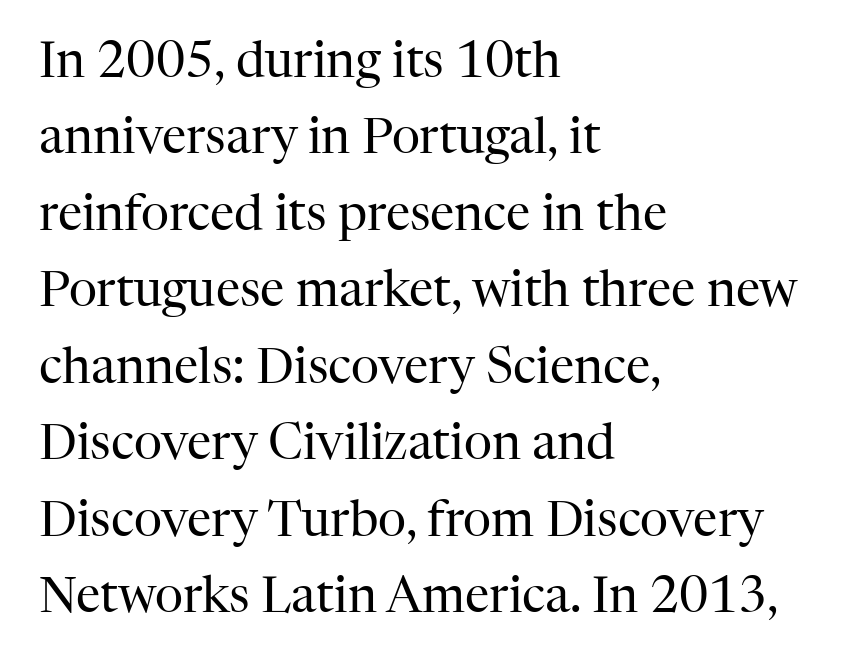
Q: Is the text bold? A: No.
Q: Is the text italic (slanted)? A: No, it is upright.
Q: Is the typeface a serif or a sans-serif typeface? A: Serif.
Q: Is the text underlined? A: No.
Q: How is the paragraph aligned? A: Left-aligned.
Q: Is the spacing between letters normal or unusually wide? A: Normal.
Q: Is the spacing between lines tight, normal or loose? A: Normal.
Q: Width (condensed, normal, or wide)? A: Normal.
Q: Stroke contrast? A: High.
Q: x-height? A: Medium.
Q: Monospaced? A: No.
